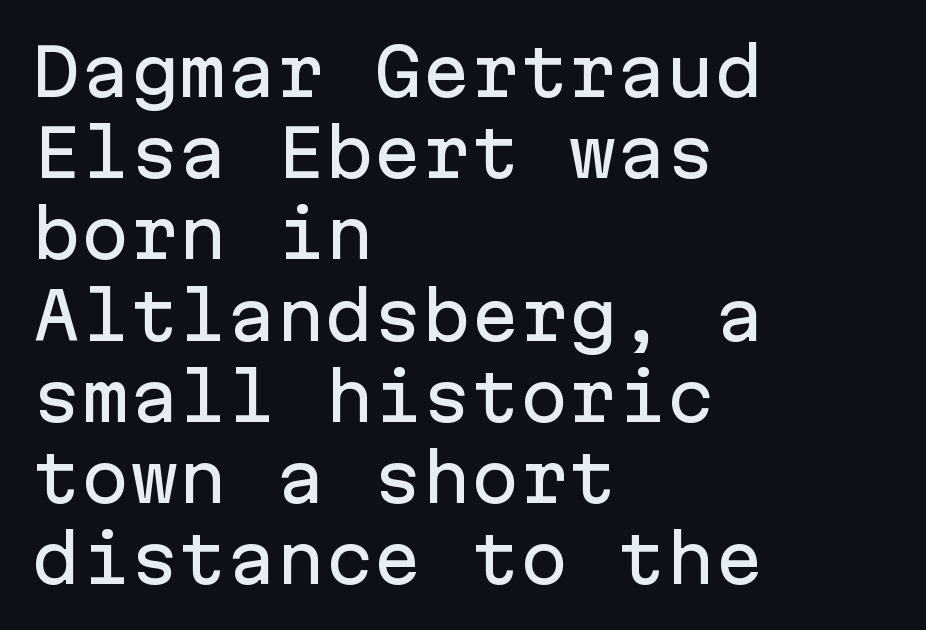
{"serif": "no", "italic": "no", "width": "normal", "stroke_contrast": "low", "x_height": "medium", "monospaced": "yes", "underline": "no", "align": "left", "line_spacing": "normal", "line_spacing_ratio": 1.25, "letter_spacing": "normal", "letter_spacing_em": 0.0, "glyph_px": 65}
